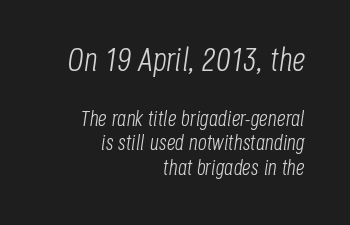
The image shows 33 px light, condensed type, italic (leaning right); set right-aligned, tight line spacing (1.11x), normal letter spacing, not underlined; the first (top) block is 1.5x larger; low stroke contrast and a large x-height.
